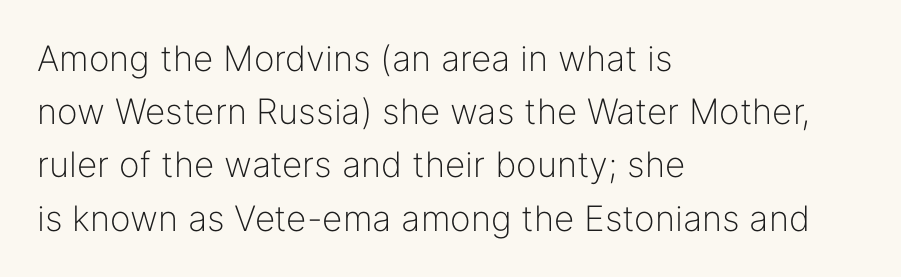
Q: Is the text bold? A: No.
Q: Is the text italic (slanted)? A: No, it is upright.
Q: Is the typeface a serif or a sans-serif typeface? A: Sans-serif.
Q: Is the text underlined? A: No.
Q: How is the paragraph aligned? A: Left-aligned.
Q: Is the spacing between letters normal or unusually wide? A: Normal.
Q: Is the spacing between lines tight, normal or loose? A: Normal.
Q: Width (condensed, normal, or wide)? A: Normal.
Q: Stroke contrast? A: Low.
Q: x-height? A: Medium.
Q: Monospaced? A: No.
